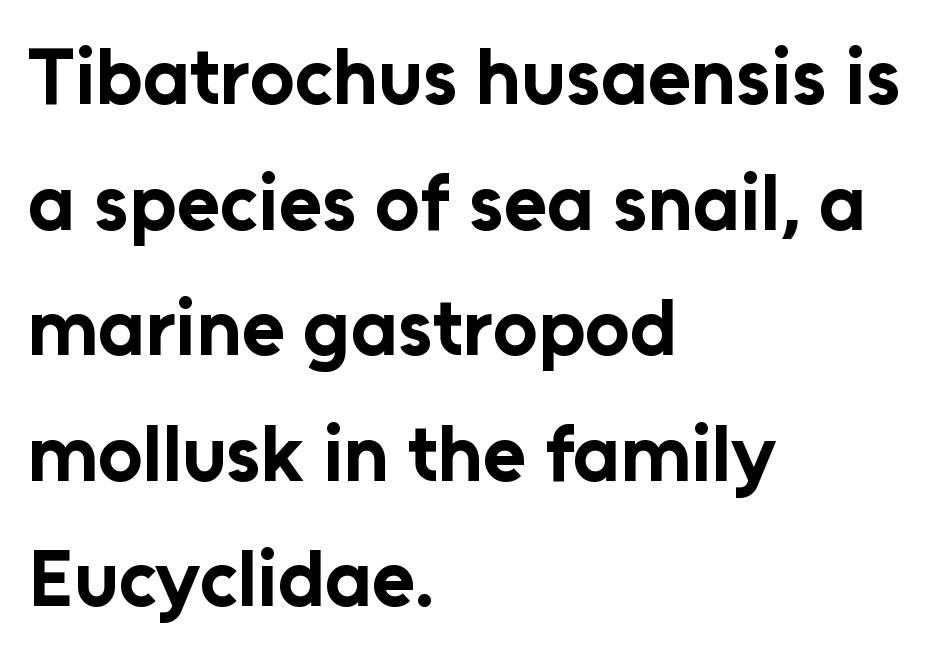
Q: Is the text bold? A: Yes.
Q: Is the text italic (slanted)? A: No, it is upright.
Q: Is the typeface a serif or a sans-serif typeface? A: Sans-serif.
Q: Is the text underlined? A: No.
Q: How is the paragraph aligned? A: Left-aligned.
Q: Is the spacing between letters normal or unusually wide? A: Normal.
Q: Is the spacing between lines tight, normal or loose? A: Normal.
Q: Width (condensed, normal, or wide)? A: Normal.
Q: Stroke contrast? A: Low.
Q: x-height? A: Medium.
Q: Monospaced? A: No.
